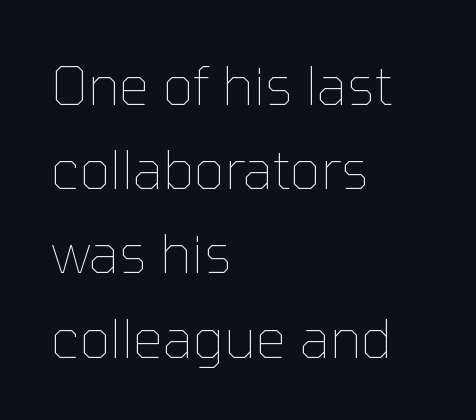
The image shows 54 px thin type, upright; set left-aligned, normal line spacing (1.56x), normal letter spacing, not underlined; low stroke contrast and a medium x-height.
